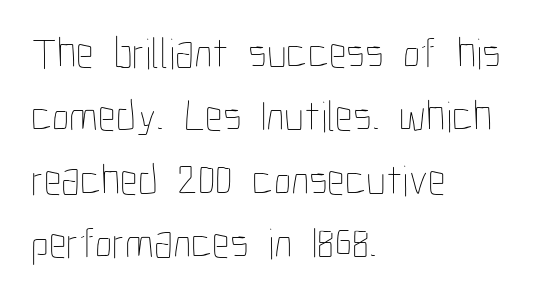
The letters look calm and open, with moderate or lighter stems. Rows of type keep a routine distance in the vertical direction. It's the straight-up-and-down kind of type. Students, note that the glyphs here touch the page at normal intervals. Note the varied advance widths — an 'i' is clearly narrower than an 'm'.
